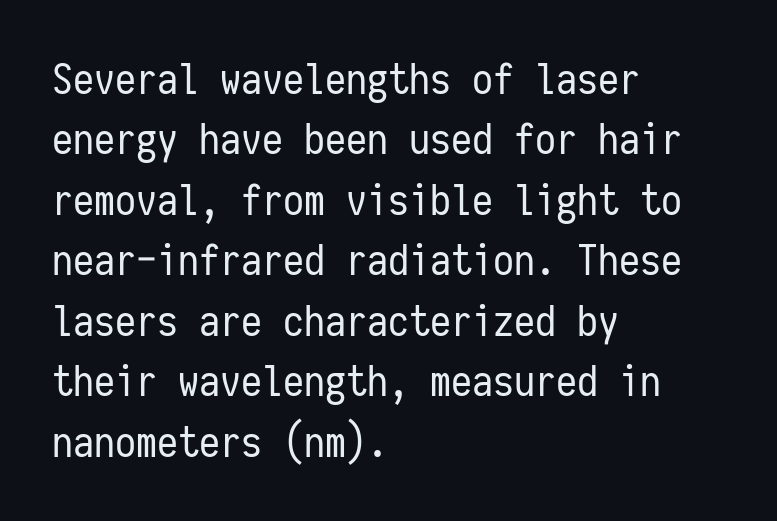
These lines are set flush left with a ragged right edge. There is no visible air inserted between adjacent glyphs. Looks like terminal output: every glyph gets an equal slot. The area under the type is left untouched.
